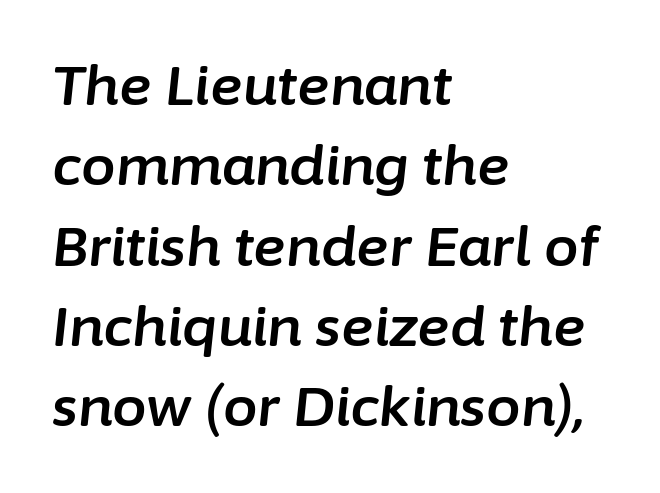
Q: Is the text italic (slanted)? A: Yes, it leans right by about 6 degrees.
Q: Is the text underlined? A: No.
Q: How is the paragraph aligned? A: Left-aligned.
Q: Is the spacing between letters normal or unusually wide? A: Normal.
Q: Is the spacing between lines tight, normal or loose? A: Normal.
Q: Width (condensed, normal, or wide)? A: Normal.
Q: Stroke contrast? A: Low.
Q: x-height? A: Medium.
Q: Monospaced? A: No.
